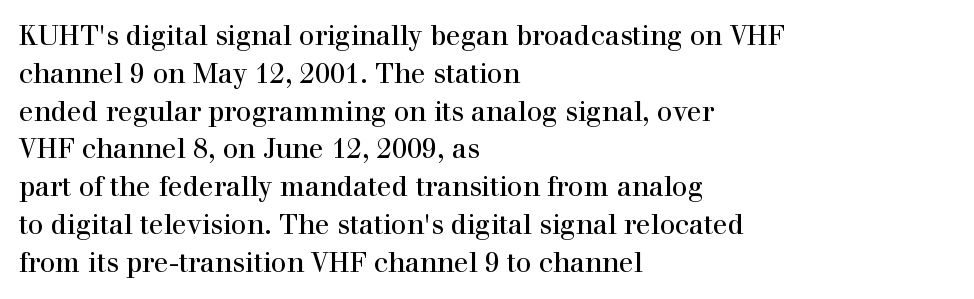
Q: Is the text italic (slanted)? A: No, it is upright.
Q: Is the text underlined? A: No.
Q: How is the paragraph aligned? A: Left-aligned.
Q: Is the spacing between letters normal or unusually wide? A: Normal.
Q: Is the spacing between lines tight, normal or loose? A: Normal.
